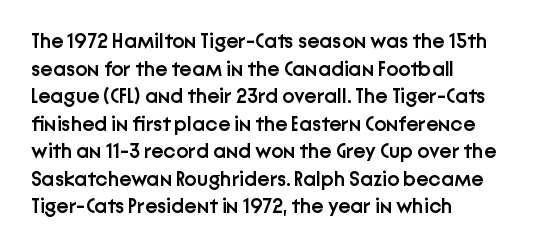
{"italic": "no", "bold": "semi", "underline": "no", "align": "left", "line_spacing": "normal", "line_spacing_ratio": 1.31, "letter_spacing": "normal", "letter_spacing_em": 0.0, "glyph_px": 21}
